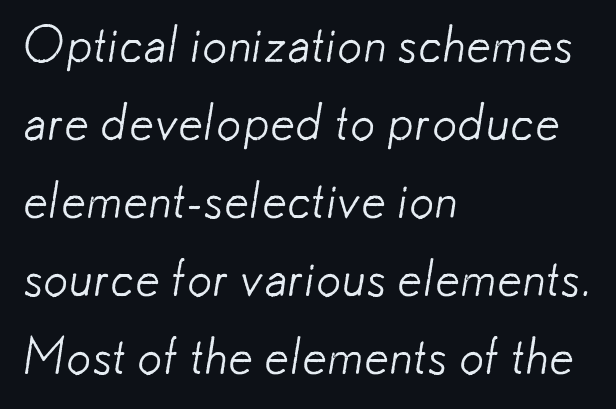
Q: Is the text bold? A: No.
Q: Is the typeface a serif or a sans-serif typeface? A: Sans-serif.
Q: Is the text underlined? A: No.
Q: How is the paragraph aligned? A: Left-aligned.
Q: Is the spacing between letters normal or unusually wide? A: Normal.
Q: Is the spacing between lines tight, normal or loose? A: Normal.
Q: Width (condensed, normal, or wide)? A: Normal.
Q: Stroke contrast? A: Low.
Q: x-height? A: Small.
Q: Monospaced? A: No.
